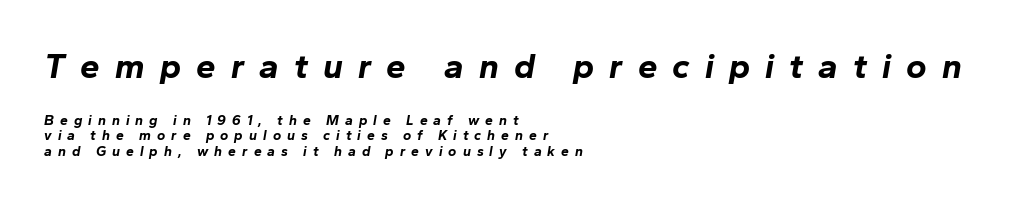
Q: Is the text bold? A: Yes.
Q: Is the text italic (slanted)? A: Yes, it leans right by about 10 degrees.
Q: Is the text underlined? A: No.
Q: How is the paragraph aligned? A: Left-aligned.
Q: Is the spacing between letters normal or unusually wide? A: Unusually wide.
Q: Is the spacing between lines tight, normal or loose? A: Tight.
Q: Which block of text is set in a larger size, the first (top) or the second (bottom)? A: The first (top) one.
Q: Width (condensed, normal, or wide)? A: Normal.
Q: Stroke contrast? A: Low.
Q: x-height? A: Medium.
Q: Monospaced? A: No.
